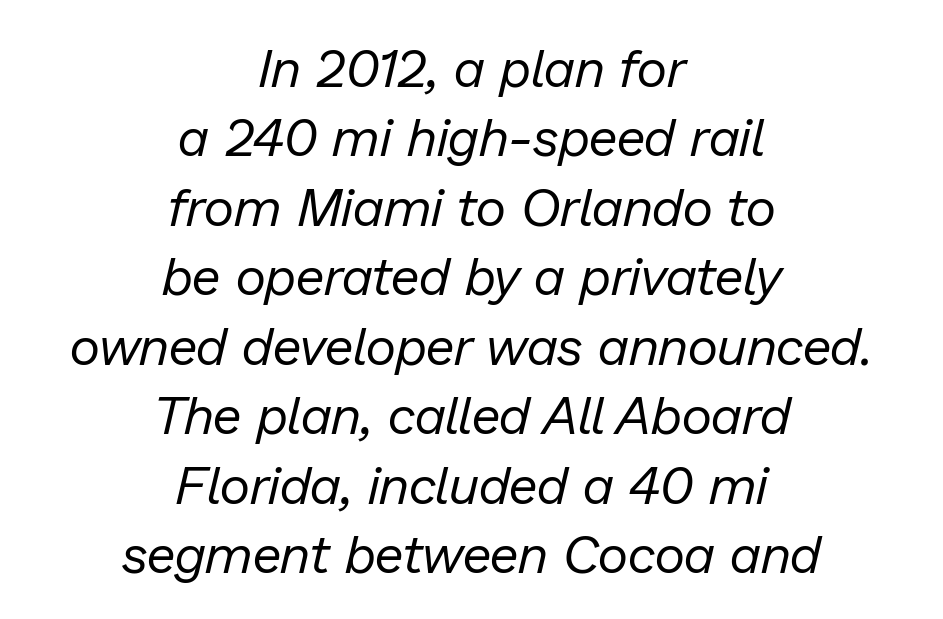
Q: Is the text bold? A: No.
Q: Is the text italic (slanted)? A: Yes, it leans right by about 13 degrees.
Q: Is the text underlined? A: No.
Q: How is the paragraph aligned? A: Centered.
Q: Is the spacing between letters normal or unusually wide? A: Normal.
Q: Is the spacing between lines tight, normal or loose? A: Normal.
Q: Width (condensed, normal, or wide)? A: Normal.
Q: Stroke contrast? A: Low.
Q: x-height? A: Medium.
Q: Monospaced? A: No.
